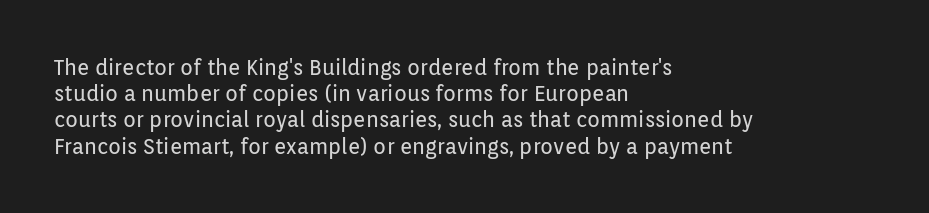
Does extra space separate the letters? No, they use regular spacing. Layout note: lines flush left. The area under the type is left untouched. This reads as an unemphasized weight, regular at the heaviest. This is roman type, the default non-slanted kind. Vertical spacing — default.
